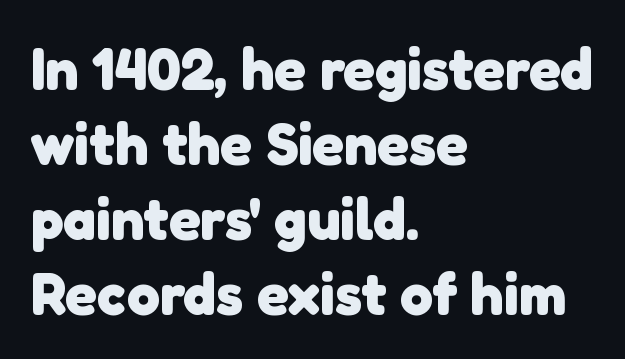
{"serif": "no", "bold": "yes", "weight": "heavy", "width": "normal", "stroke_contrast": "low", "x_height": "medium", "monospaced": "no", "underline": "no", "align": "left", "line_spacing": "normal", "line_spacing_ratio": 1.27, "letter_spacing": "normal", "letter_spacing_em": 0.0, "glyph_px": 59}
